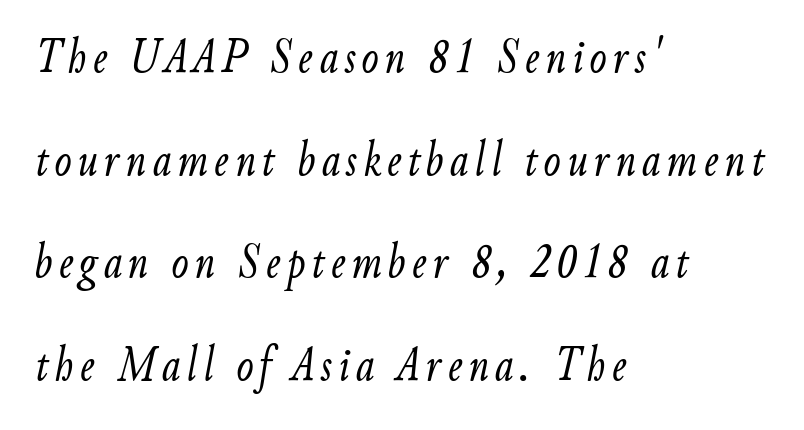
The image shows 51 px light, condensed type, italic (leaning right); set left-aligned, loose line spacing (2.01x), not underlined; low stroke contrast and a small x-height.
